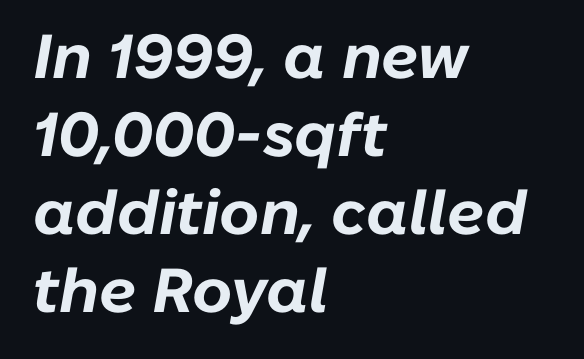
Q: Is the text bold? A: Yes.
Q: Is the text italic (slanted)? A: Yes, it leans right by about 10 degrees.
Q: Is the text underlined? A: No.
Q: How is the paragraph aligned? A: Left-aligned.
Q: Is the spacing between letters normal or unusually wide? A: Normal.
Q: Is the spacing between lines tight, normal or loose? A: Normal.
Q: Width (condensed, normal, or wide)? A: Normal.
Q: Stroke contrast? A: Low.
Q: x-height? A: Medium.
Q: Monospaced? A: No.
